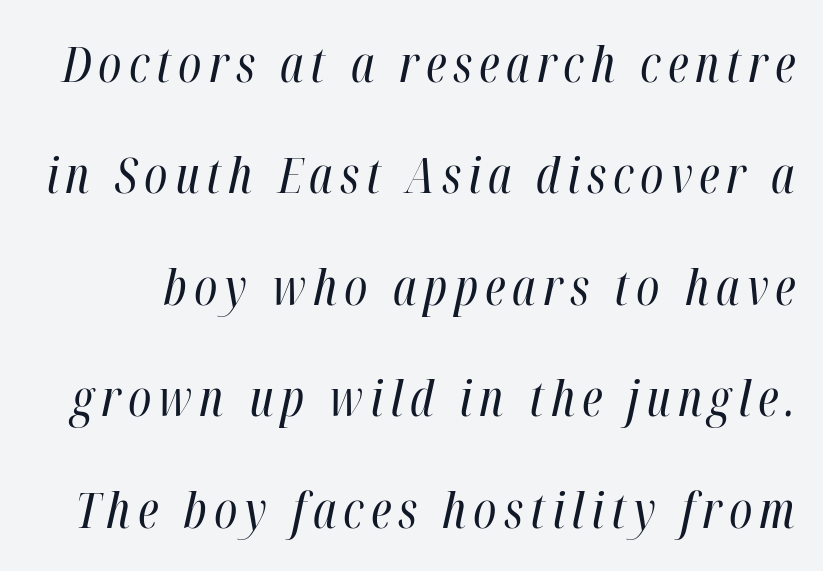
{"italic": "yes", "lean": "right", "slant_degrees": 12, "bold": "no", "weight": "regular", "width": "condensed", "stroke_contrast": "high", "x_height": "medium", "monospaced": "no", "underline": "no", "line_spacing": "loose", "line_spacing_ratio": 2.23, "glyph_px": 50}
